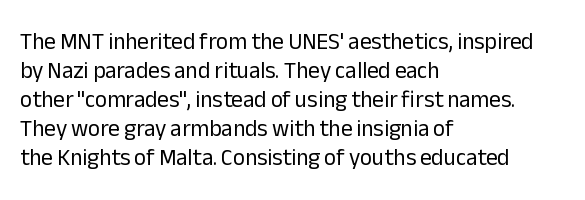
Q: Is the text bold? A: No.
Q: Is the text italic (slanted)? A: No, it is upright.
Q: Is the text underlined? A: No.
Q: How is the paragraph aligned? A: Left-aligned.
Q: Is the spacing between letters normal or unusually wide? A: Normal.
Q: Is the spacing between lines tight, normal or loose? A: Normal.
